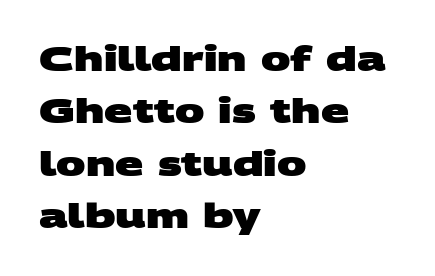
Q: Is the text bold? A: Yes.
Q: Is the typeface a serif or a sans-serif typeface? A: Sans-serif.
Q: Is the text underlined? A: No.
Q: How is the paragraph aligned? A: Left-aligned.
Q: Is the spacing between letters normal or unusually wide? A: Normal.
Q: Is the spacing between lines tight, normal or loose? A: Normal.
Q: Width (condensed, normal, or wide)? A: Wide.
Q: Stroke contrast? A: Medium.
Q: x-height? A: Large.
Q: Monospaced? A: No.
